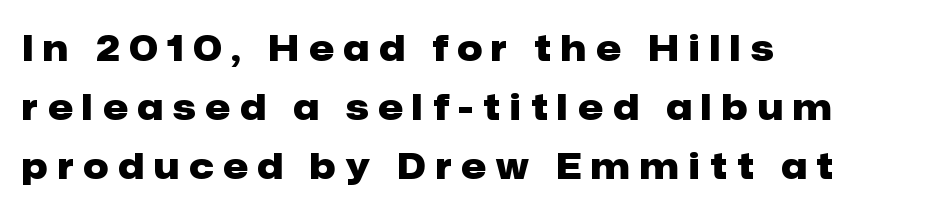
{"serif": "no", "italic": "no", "bold": "yes", "weight": "heavy", "width": "normal", "stroke_contrast": "low", "x_height": "medium", "monospaced": "no", "underline": "no", "align": "left", "line_spacing": "normal", "line_spacing_ratio": 1.68, "letter_spacing": "wide", "letter_spacing_em": 0.29, "glyph_px": 35}
